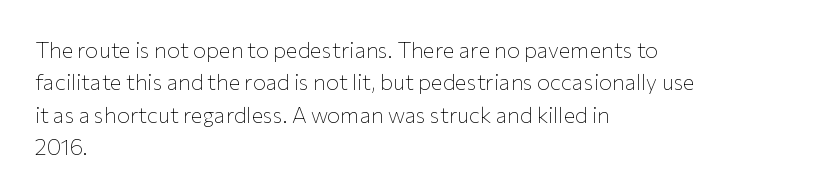
{"italic": "no", "bold": "no", "underline": "no", "align": "left", "line_spacing": "normal", "line_spacing_ratio": 1.47, "letter_spacing": "normal", "letter_spacing_em": 0.0, "glyph_px": 22}
